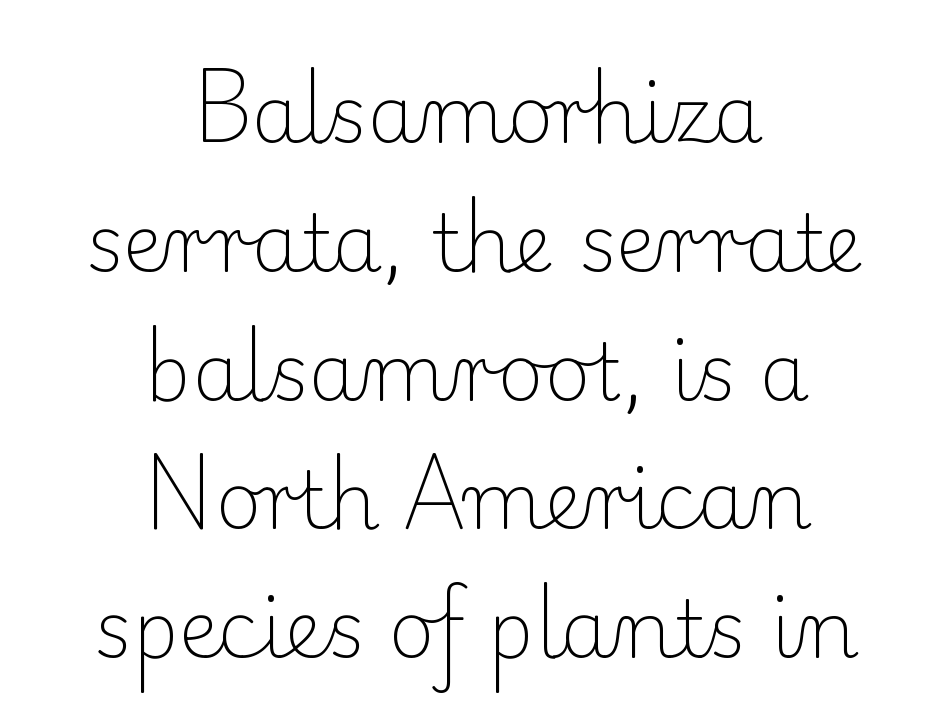
Just letters on the line, the space beneath them empty. Spacing verdict: proportional, widths tailored to each character. Standard letterfit; no display-style spreading of the glyphs. The strokes are not fattened; the text isn't bold. Notice how the passage keeps no hard edge, just a central spine.
